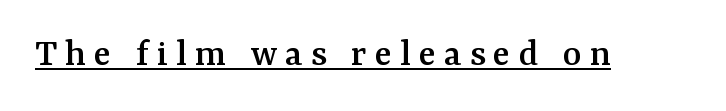
Q: Is the text italic (slanted)? A: No, it is upright.
Q: Is the typeface a serif or a sans-serif typeface? A: Serif.
Q: Is the text underlined? A: Yes.
Q: Is the spacing between letters normal or unusually wide? A: Unusually wide.
Q: Width (condensed, normal, or wide)? A: Normal.
Q: Stroke contrast? A: Medium.
Q: x-height? A: Medium.
Q: Monospaced? A: No.
